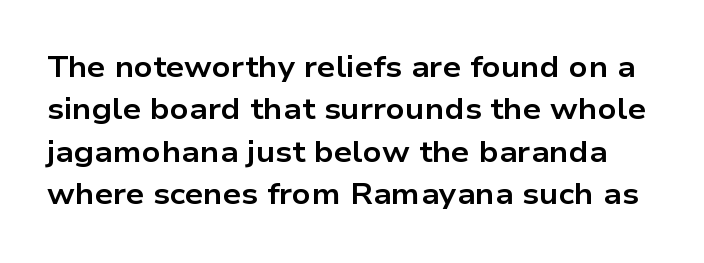
Q: Is the text bold? A: Yes.
Q: Is the text italic (slanted)? A: No, it is upright.
Q: Is the typeface a serif or a sans-serif typeface? A: Sans-serif.
Q: Is the text underlined? A: No.
Q: Is the spacing between letters normal or unusually wide? A: Normal.
Q: Is the spacing between lines tight, normal or loose? A: Normal.
Q: Width (condensed, normal, or wide)? A: Wide.
Q: Stroke contrast? A: Low.
Q: x-height? A: Medium.
Q: Monospaced? A: No.
